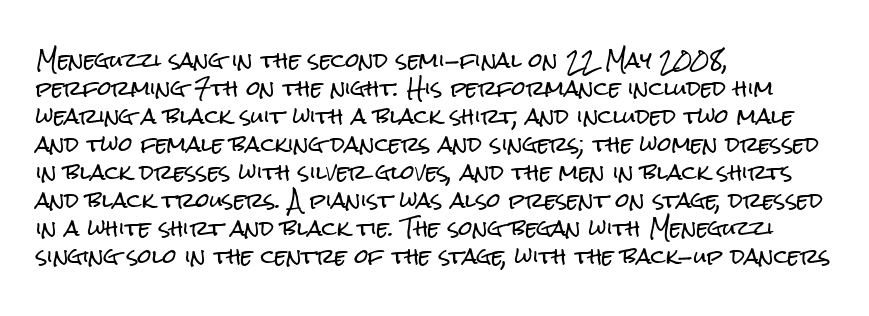
{"italic": "no", "underline": "no", "align": "left", "line_spacing": "normal", "line_spacing_ratio": 1.4, "letter_spacing": "normal", "letter_spacing_em": 0.0, "glyph_px": 20}
